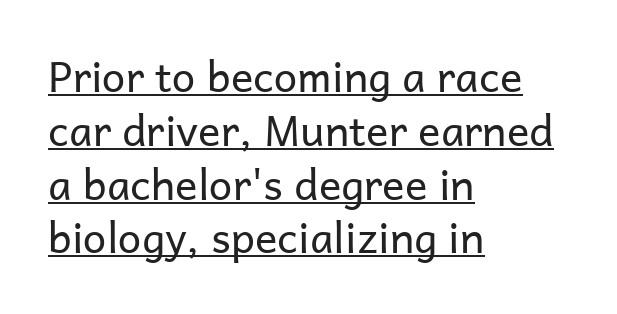
The image shows 42 px regular-weight sans-serif type, upright; set left-aligned, normal line spacing (1.28x), normal letter spacing, underlined; low stroke contrast and a medium x-height.
